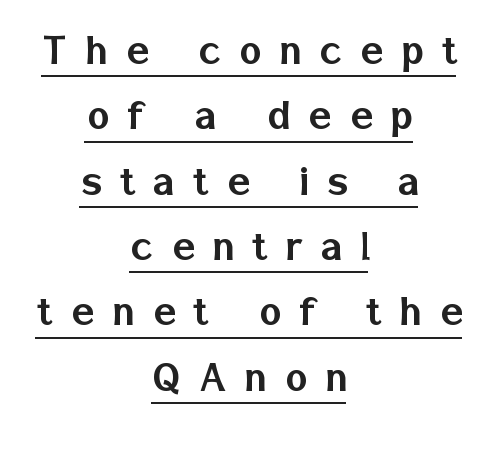
The image shows 47 px sans-serif type, upright; set centered, normal line spacing (1.39x), unusually wide letter spacing (+0.39 em), underlined; low stroke contrast and a medium x-height.
